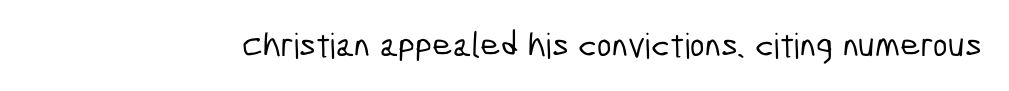
Does the type have serifs? No, each stem ends abruptly. Note the varied advance widths — an 'i' is clearly narrower than an 'm'. Here the glyphs are tracked normally, forming tight word shapes. Rule under the text: the space is simply empty.
